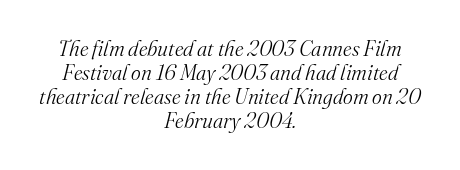
Q: Is the text bold? A: No.
Q: Is the text italic (slanted)? A: Yes, it leans right by about 16 degrees.
Q: Is the text underlined? A: No.
Q: How is the paragraph aligned? A: Centered.
Q: Is the spacing between letters normal or unusually wide? A: Normal.
Q: Is the spacing between lines tight, normal or loose? A: Tight.
